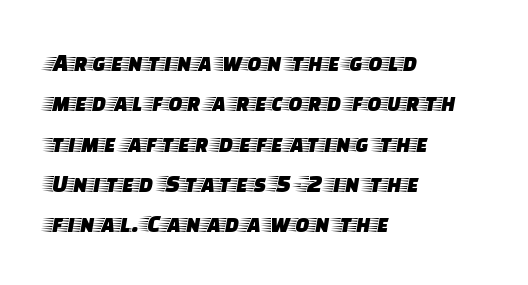
{"underline": "no", "align": "left", "line_spacing": "normal", "line_spacing_ratio": 1.55, "letter_spacing": "normal", "letter_spacing_em": 0.0, "glyph_px": 26}
